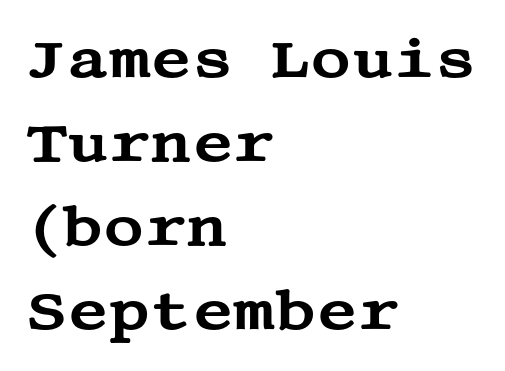
Q: Is the text italic (slanted)? A: No, it is upright.
Q: Is the typeface a serif or a sans-serif typeface? A: Serif.
Q: Is the text underlined? A: No.
Q: How is the paragraph aligned? A: Left-aligned.
Q: Is the spacing between letters normal or unusually wide? A: Normal.
Q: Is the spacing between lines tight, normal or loose? A: Normal.
Q: Width (condensed, normal, or wide)? A: Wide.
Q: Stroke contrast? A: Medium.
Q: x-height? A: Large.
